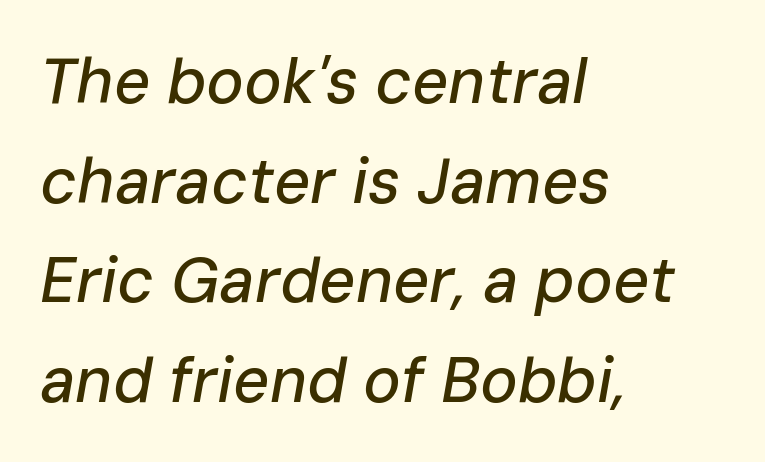
The zone under the glyphs is completely vacant. The space between consecutive lines is moderate. You could not count columns in this text — the font is proportionally spaced. These lines were composed using italics.
